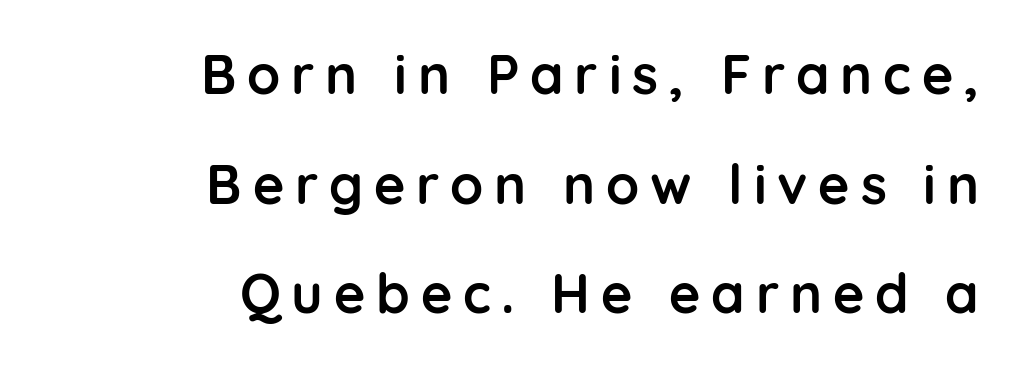
Honestly, the letter spacing is so wide it's the main thing you notice. The letters are bold, with thick, heavy strokes. Decoration check: the copy has no underline. A student would call this right alignment; a typographer would say flush right, rag left. Horizontal bands of white between lines are thick stripes. Varying glyph widths throughout — classic text-font behaviour.
